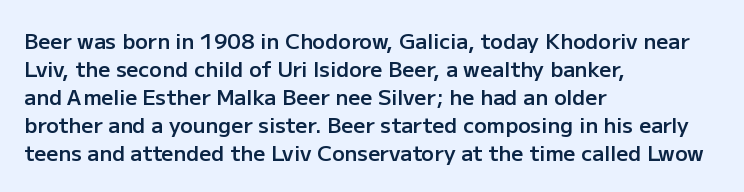
Q: Is the text bold? A: Semi-bold.
Q: Is the text italic (slanted)? A: No, it is upright.
Q: Is the text underlined? A: No.
Q: How is the paragraph aligned? A: Left-aligned.
Q: Is the spacing between letters normal or unusually wide? A: Normal.
Q: Is the spacing between lines tight, normal or loose? A: Normal.
